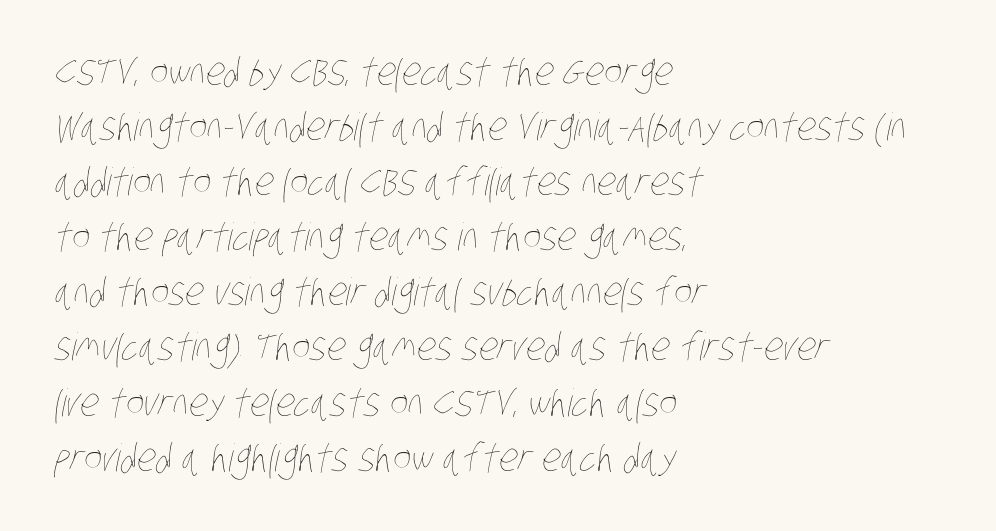
Bold? No — there's no thickening of the strokes. Rows of type keep a routine distance in the vertical direction. Default kerning and tracking; the words read as compact shapes. Varying glyph widths throughout — classic text-font behaviour. Letters rest on an invisible, unmarked baseline. The typesetter chose a ragged-right arrangement here.
